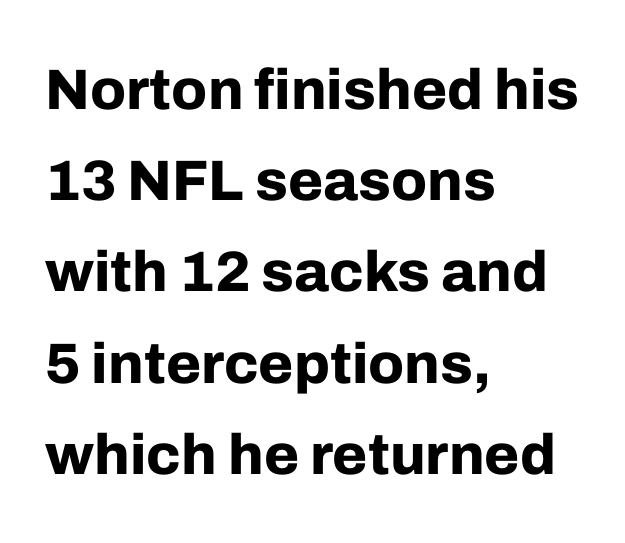
{"serif": "no", "italic": "no", "bold": "yes", "weight": "bold", "width": "normal", "stroke_contrast": "low", "x_height": "medium", "monospaced": "no", "underline": "no", "align": "left", "line_spacing": "normal", "line_spacing_ratio": 1.6, "letter_spacing": "normal", "letter_spacing_em": 0.0, "glyph_px": 57}
